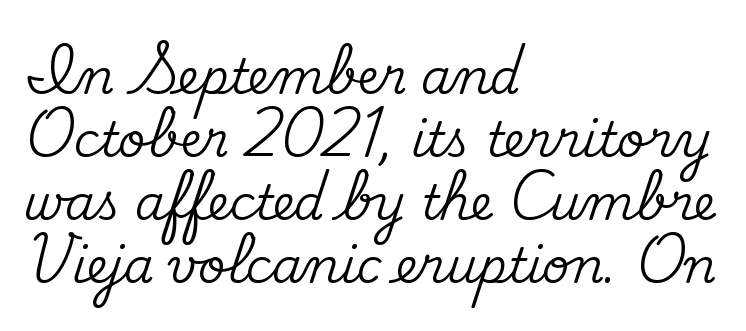
The strip under each line holds only bare page. Does the leading feel generous? No, just average. Looks like regular typesetting: each glyph gets only the width it needs. The rendering anchors every line to the left-hand side.
